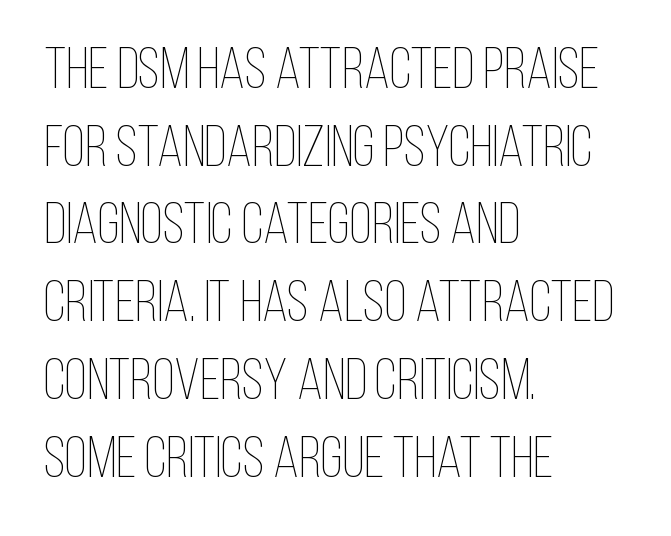
Q: Is the text bold? A: No.
Q: Is the text italic (slanted)? A: No, it is upright.
Q: Is the text underlined? A: No.
Q: How is the paragraph aligned? A: Left-aligned.
Q: Is the spacing between letters normal or unusually wide? A: Normal.
Q: Is the spacing between lines tight, normal or loose? A: Normal.
Q: Width (condensed, normal, or wide)? A: Condensed.
Q: Stroke contrast? A: Low.
Q: x-height? A: Large.
Q: Monospaced? A: No.
